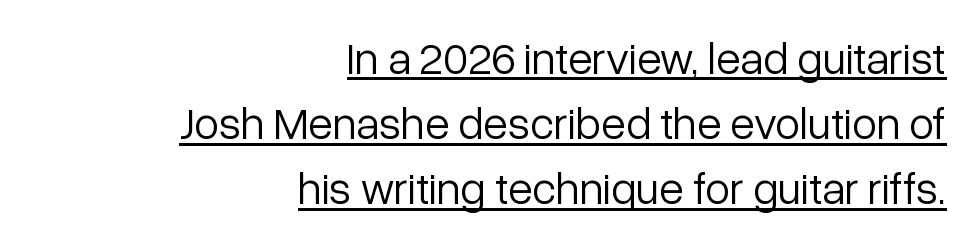
{"serif": "no", "italic": "no", "bold": "no", "weight": "light", "width": "normal", "stroke_contrast": "low", "x_height": "medium", "monospaced": "no", "underline": "yes", "align": "right", "line_spacing": "normal", "line_spacing_ratio": 1.45, "letter_spacing": "normal", "letter_spacing_em": 0.0, "glyph_px": 45}
